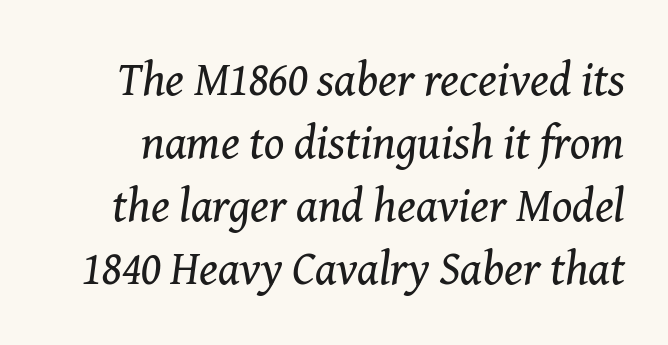
{"serif": "yes", "italic": "yes", "lean": "right", "slant_degrees": 8, "bold": "no", "weight": "regular", "width": "normal", "stroke_contrast": "medium", "x_height": "medium", "monospaced": "no", "underline": "no", "line_spacing": "normal", "line_spacing_ratio": 1.34, "letter_spacing": "normal", "letter_spacing_em": 0.0, "glyph_px": 47}
